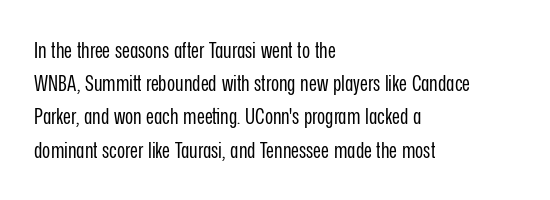
The image shows 22 px text type, upright; set left-aligned, normal line spacing (1.51x), normal letter spacing, not underlined.
